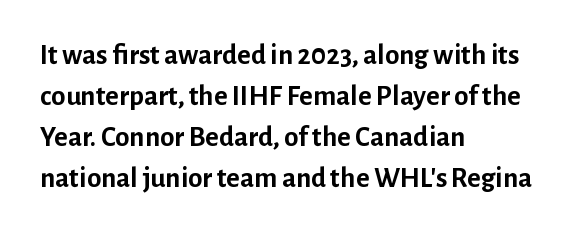
These lines stack with their left ends in a neat column. Glyph-to-glyph distance matches everyday printed text. Examine the stroke ends and you'll find no serifs. Pretty heavy lettering here — definitely bold. Proportional: the letters do not fall into vertical columns.
